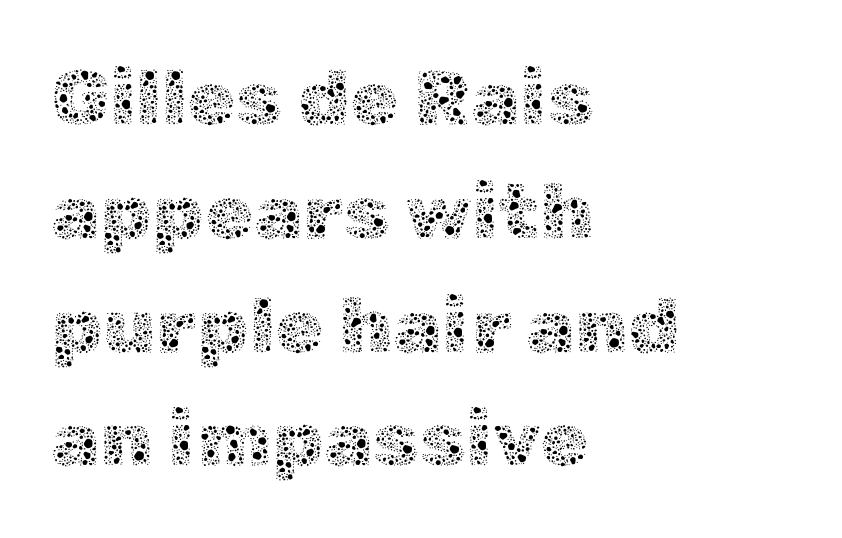
The image shows 79 px thin type, upright; set left-aligned, normal line spacing (1.44x), normal letter spacing, not underlined; a medium x-height.
